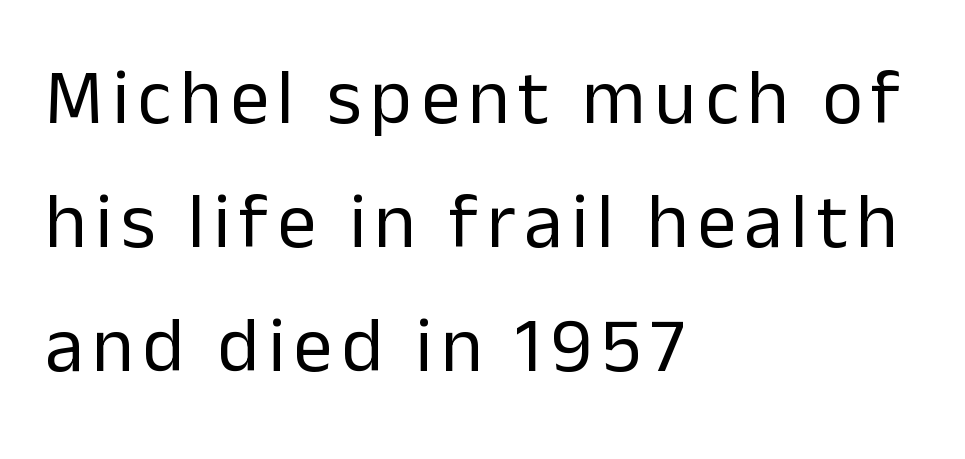
The image shows 78 px regular-weight sans-serif type, upright; set left-aligned, normal line spacing (1.59x), not underlined; low stroke contrast and a medium x-height.
